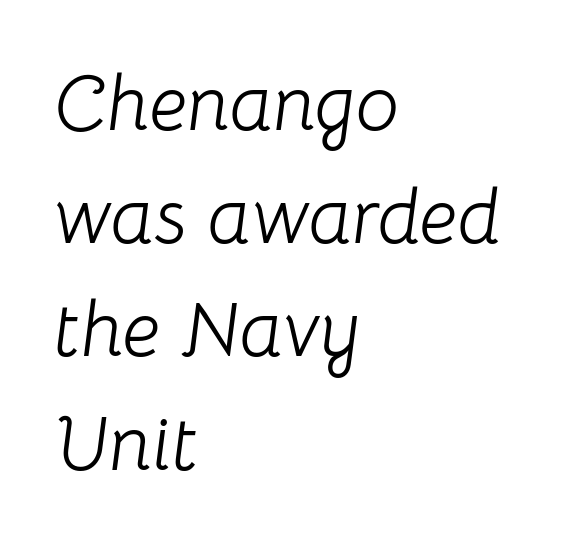
The image shows 77 px light type, italic (leaning right); set left-aligned, normal line spacing (1.47x), normal letter spacing, not underlined; low stroke contrast and a medium x-height.
